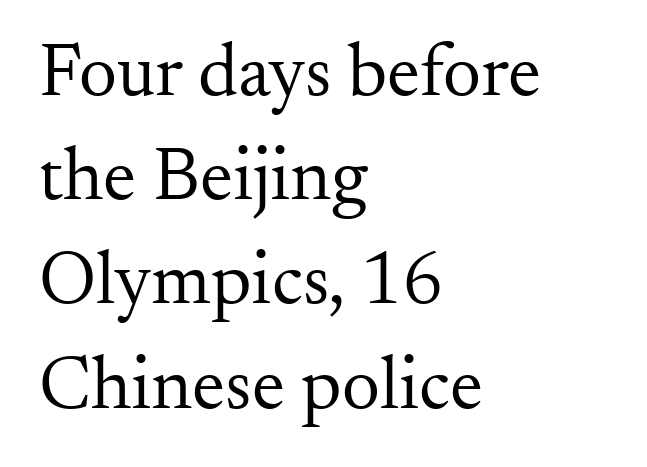
Q: Is the text bold? A: No.
Q: Is the text italic (slanted)? A: No, it is upright.
Q: Is the typeface a serif or a sans-serif typeface? A: Serif.
Q: Is the text underlined? A: No.
Q: How is the paragraph aligned? A: Left-aligned.
Q: Is the spacing between letters normal or unusually wide? A: Normal.
Q: Is the spacing between lines tight, normal or loose? A: Normal.
Q: Width (condensed, normal, or wide)? A: Normal.
Q: Stroke contrast? A: Medium.
Q: x-height? A: Small.
Q: Monospaced? A: No.
